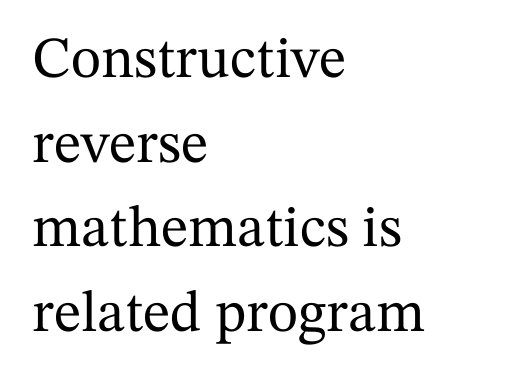
Think of a printed novel: that variable character pitch is what you see here. How would I describe the line gaps? Plain and ordinary. Letters rest on an invisible, unmarked baseline. The passage is arranged the way most books set body copy — flush left. The rendering shows small feet on the letterforms — a serif design. This is roman type, the default non-slanted kind.
